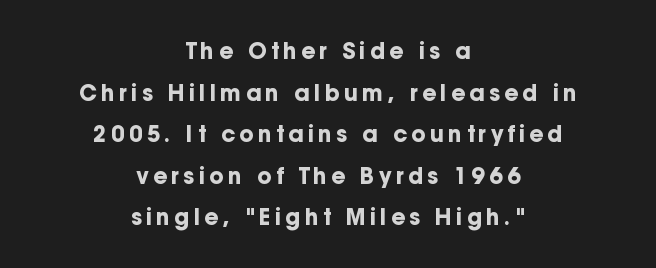
Underlining? Definitely not there. Centered paragraph, ragged on both sides. I'd describe the lettering as bold — thick and assertive. The axis of the letterforms is exactly vertical.
